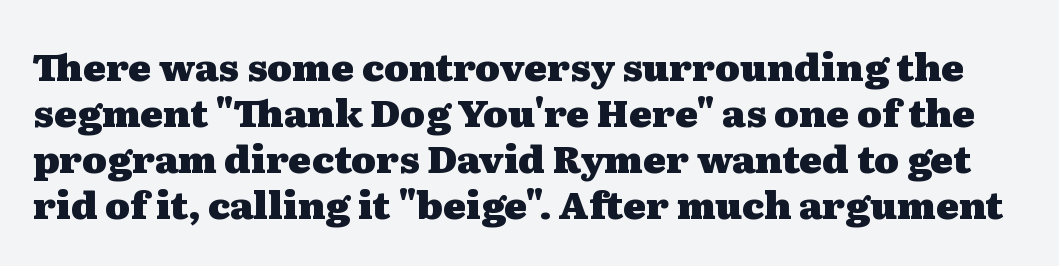
{"serif": "yes", "italic": "no", "bold": "yes", "weight": "heavy", "width": "wide", "stroke_contrast": "medium", "x_height": "medium", "monospaced": "no", "underline": "no", "line_spacing_ratio": 1.21, "letter_spacing": "normal", "letter_spacing_em": 0.0, "glyph_px": 38}
